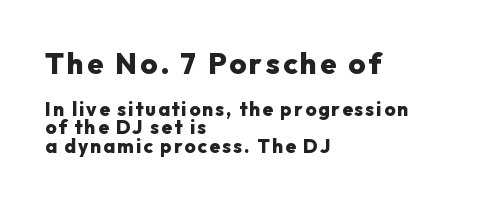
{"serif": "no", "italic": "no", "bold": "yes", "weight": "heavy", "width": "normal", "stroke_contrast": "low", "x_height": "medium", "monospaced": "no", "underline": "no", "align": "left", "line_spacing": "tight", "line_spacing_ratio": 0.98, "larger_block": "first", "size_ratio": 1.53, "glyph_px": 29}
